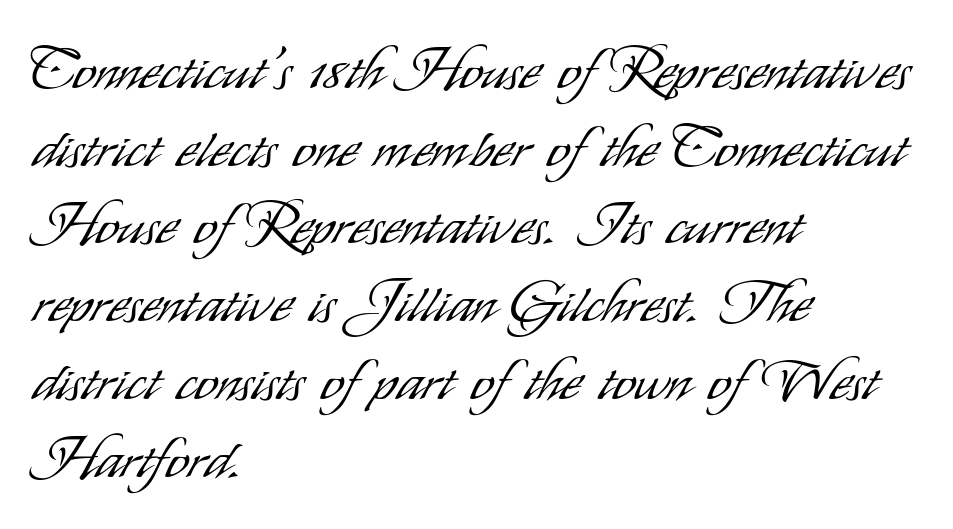
The image shows 58 px light, condensed sans-serif type; set left-aligned, normal line spacing (1.34x), normal letter spacing, not underlined; low stroke contrast and a small x-height.
